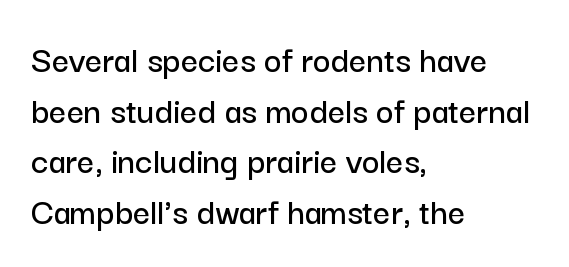
{"serif": "no", "italic": "no", "width": "normal", "stroke_contrast": "low", "x_height": "medium", "monospaced": "no", "underline": "no", "align": "left", "line_spacing": "normal", "line_spacing_ratio": 1.33, "letter_spacing": "normal", "letter_spacing_em": 0.0, "glyph_px": 38}
